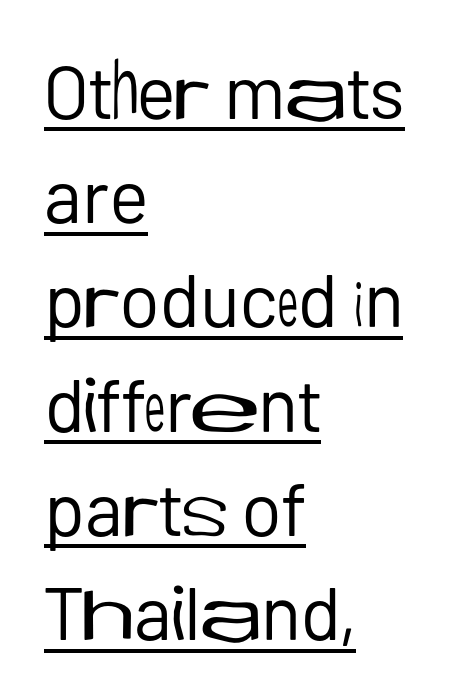
The typesetting does not lean heavy: it is not bold. Ascenders rise straight up at ninety degrees. These lines are rendered in a variable-pitch font. Regular leading. What decoration does the sample have? An underline. The rag falls on the right side of this text block.
